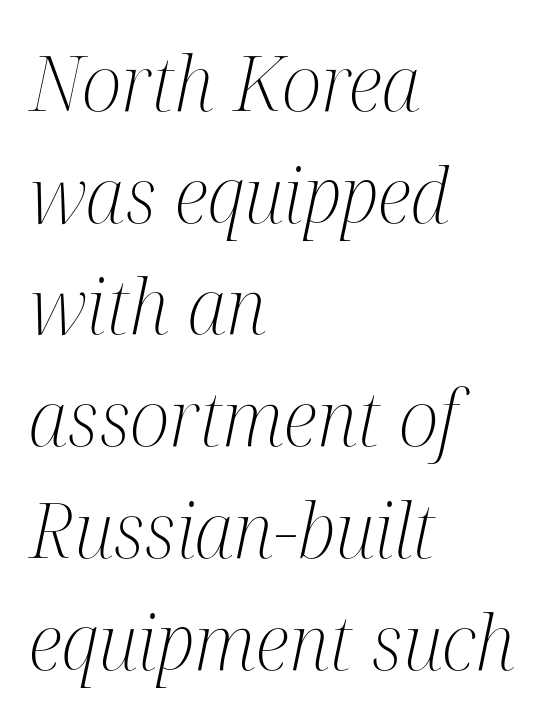
{"serif": "yes", "italic": "yes", "lean": "right", "slant_degrees": 12, "bold": "no", "weight": "light", "width": "condensed", "stroke_contrast": "medium", "x_height": "medium", "monospaced": "no", "underline": "no", "align": "left", "line_spacing": "normal", "line_spacing_ratio": 1.47, "letter_spacing": "normal", "letter_spacing_em": 0.0, "glyph_px": 76}
